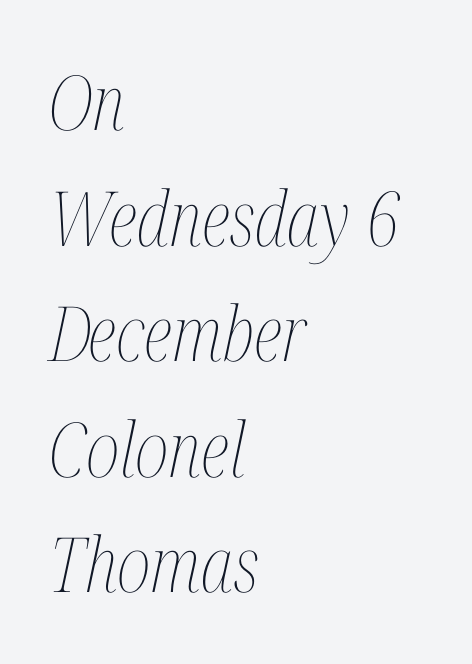
Q: Is the text bold? A: No.
Q: Is the text italic (slanted)? A: Yes, it leans right by about 12 degrees.
Q: Is the text underlined? A: No.
Q: How is the paragraph aligned? A: Left-aligned.
Q: Is the spacing between letters normal or unusually wide? A: Normal.
Q: Is the spacing between lines tight, normal or loose? A: Normal.
Q: Width (condensed, normal, or wide)? A: Condensed.
Q: Stroke contrast? A: Medium.
Q: x-height? A: Medium.
Q: Monospaced? A: No.
